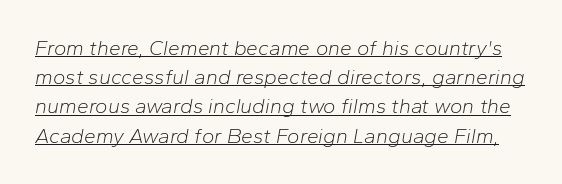
The image shows 21 px text type, italic (leaning right); set normal line spacing (1.39x), normal letter spacing, underlined.
